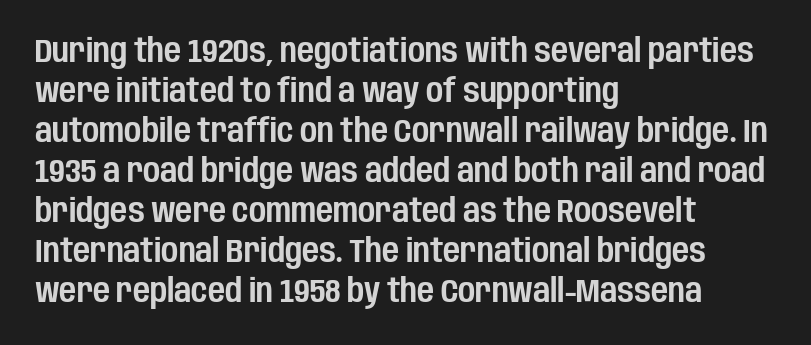
Q: Is the text italic (slanted)? A: No, it is upright.
Q: Is the typeface a serif or a sans-serif typeface? A: Sans-serif.
Q: Is the text underlined? A: No.
Q: How is the paragraph aligned? A: Left-aligned.
Q: Is the spacing between letters normal or unusually wide? A: Normal.
Q: Width (condensed, normal, or wide)? A: Condensed.
Q: Stroke contrast? A: Low.
Q: x-height? A: Large.
Q: Monospaced? A: No.
